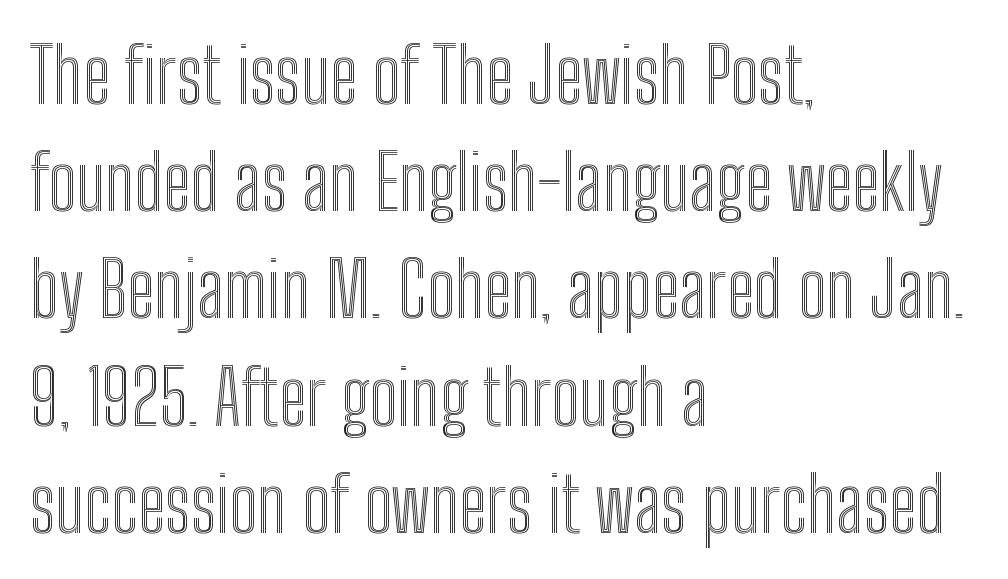
Alignment: flush left. Posture: upright roman. The passage shown is typed in a proportional face where columns would drift. The space directly below the letters is spotless. This rendering leaves character spacing at its baseline value.
